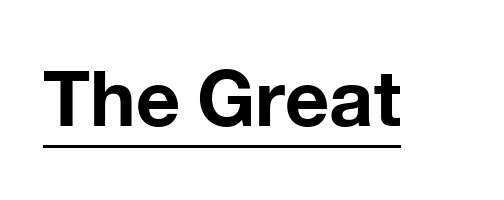
Students, observe the line beneath the letters — that is underlining. Note the varied advance widths — an 'i' is clearly narrower than an 'm'. Upright lettering throughout. Typesetter's note: full bold, strokes at maximum text heaviness.
